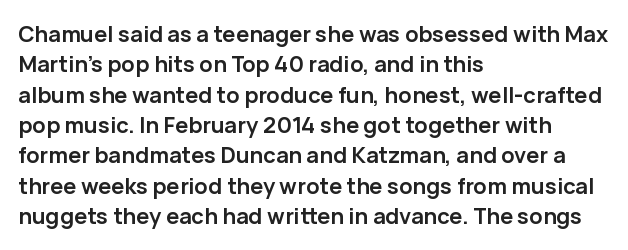
{"italic": "no", "bold": "yes", "underline": "no", "align": "left", "line_spacing": "normal", "line_spacing_ratio": 1.38, "letter_spacing": "normal", "letter_spacing_em": 0.0, "glyph_px": 22}
